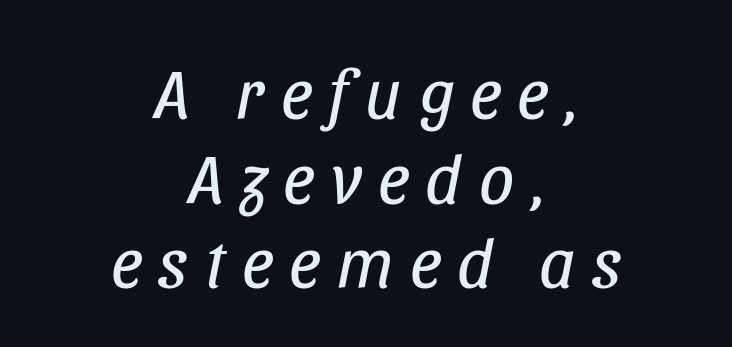
Q: Is the text bold? A: No.
Q: Is the text italic (slanted)? A: Yes, it leans right by about 11 degrees.
Q: Is the text underlined? A: No.
Q: How is the paragraph aligned? A: Centered.
Q: Is the spacing between letters normal or unusually wide? A: Unusually wide.
Q: Width (condensed, normal, or wide)? A: Condensed.
Q: Stroke contrast? A: Low.
Q: x-height? A: Large.
Q: Monospaced? A: No.
